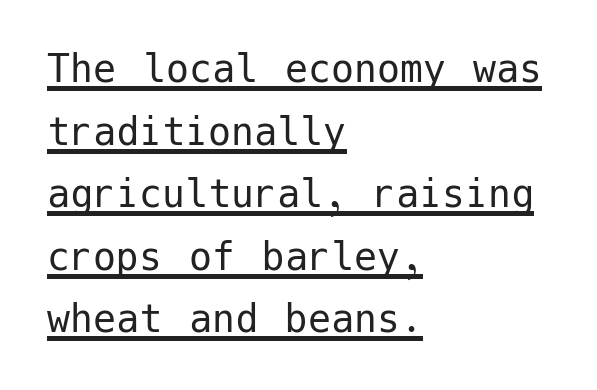
The image shows 46 px regular-weight sans-serif type, upright; set left-aligned, normal line spacing (1.36x), normal letter spacing, underlined; low stroke contrast and a medium x-height.
